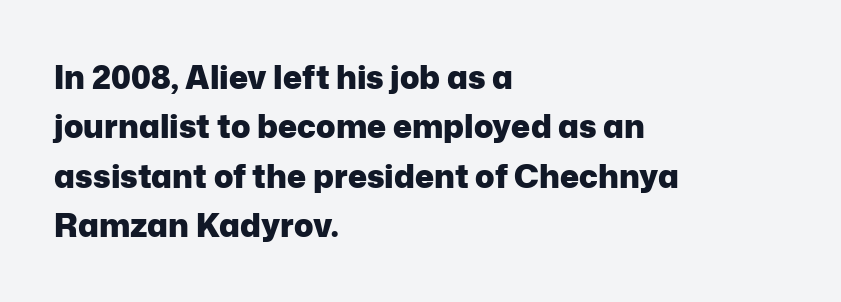
Q: Is the text bold? A: Yes.
Q: Is the text italic (slanted)? A: No, it is upright.
Q: Is the typeface a serif or a sans-serif typeface? A: Sans-serif.
Q: Is the text underlined? A: No.
Q: How is the paragraph aligned? A: Left-aligned.
Q: Is the spacing between letters normal or unusually wide? A: Normal.
Q: Is the spacing between lines tight, normal or loose? A: Normal.
Q: Width (condensed, normal, or wide)? A: Normal.
Q: Stroke contrast? A: Low.
Q: x-height? A: Medium.
Q: Monospaced? A: No.
